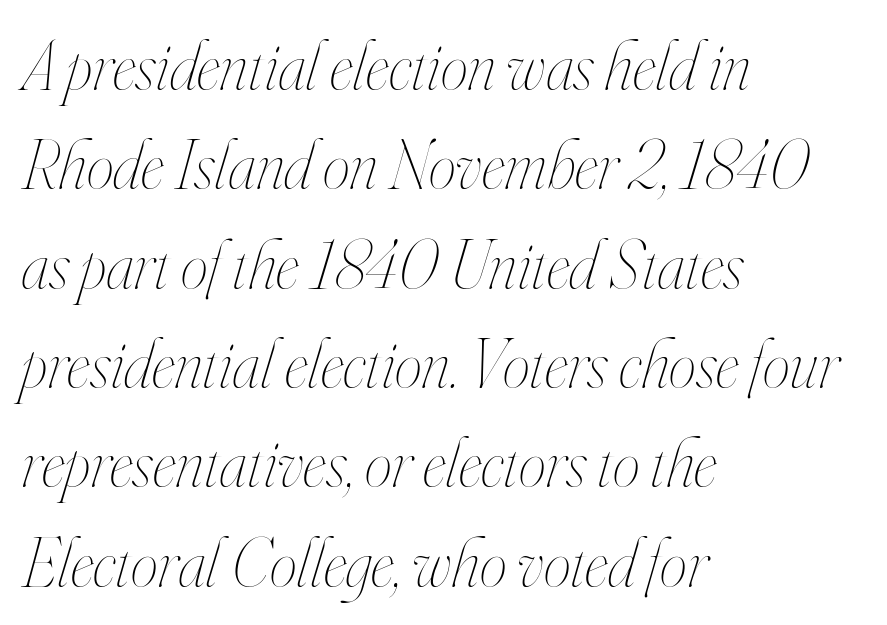
Q: Is the text bold? A: No.
Q: Is the text italic (slanted)? A: Yes, it leans right by about 16 degrees.
Q: Is the text underlined? A: No.
Q: How is the paragraph aligned? A: Left-aligned.
Q: Is the spacing between letters normal or unusually wide? A: Normal.
Q: Is the spacing between lines tight, normal or loose? A: Normal.
Q: Width (condensed, normal, or wide)? A: Condensed.
Q: Stroke contrast? A: High.
Q: x-height? A: Small.
Q: Monospaced? A: No.
